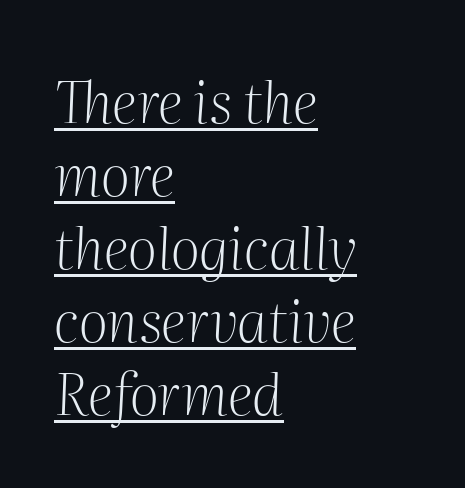
These lines are rendered in a variable-pitch font. This rendering uses left alignment, leaving the right contour irregular. Is this a heavy cut? Hardly; it is regular or lighter. Decoration check: the copy is underlined.
